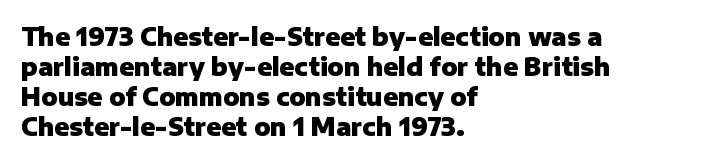
{"italic": "no", "bold": "yes", "underline": "no", "align": "left", "line_spacing": "normal", "line_spacing_ratio": 1.25, "letter_spacing": "normal", "letter_spacing_em": 0.0, "glyph_px": 24}
